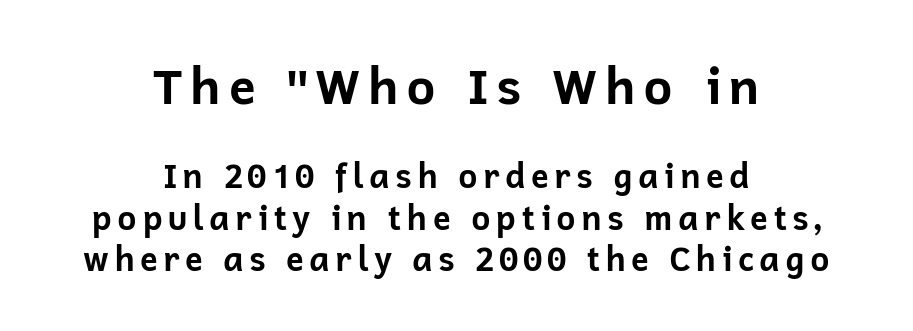
A typesetter would call this proportional, since set widths differ per character. Notice how the stems are strictly vertical — no italics here. Short and long lines alike share a common midpoint. Does the weight exceed regular? Yes, all the way to bold. The font family rendered here belongs to the sans-serif group.
